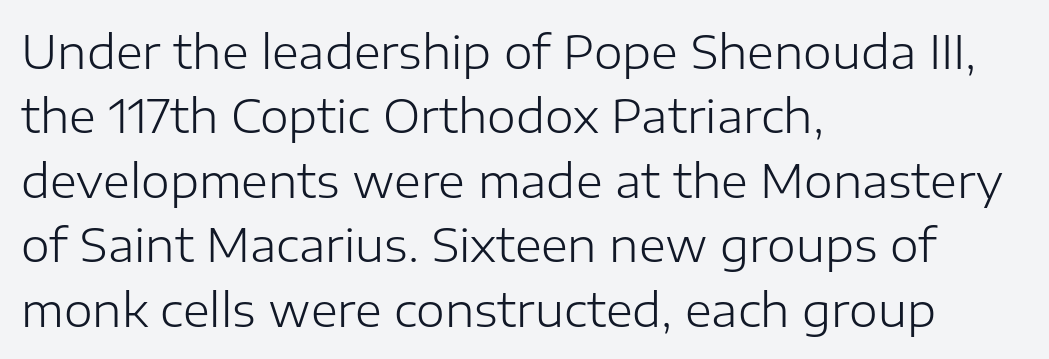
The image shows 46 px light sans-serif type, upright; set left-aligned, normal line spacing (1.4x), normal letter spacing, not underlined; low stroke contrast and a medium x-height.
